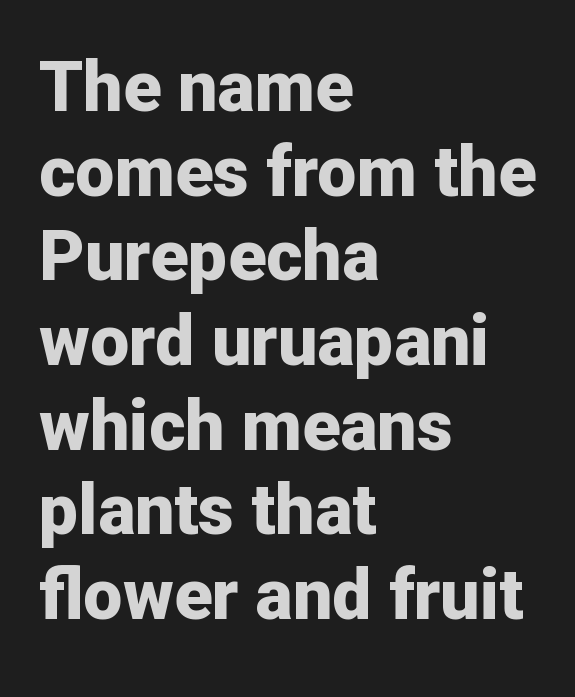
{"serif": "no", "italic": "no", "bold": "yes", "weight": "bold", "width": "normal", "stroke_contrast": "low", "x_height": "medium", "monospaced": "no", "underline": "no", "align": "left", "line_spacing_ratio": 1.21, "letter_spacing": "normal", "letter_spacing_em": 0.0, "glyph_px": 70}
